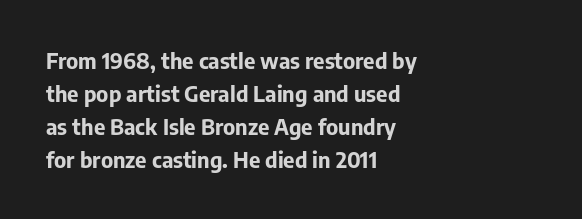
You'd pick this weight for a headline — it's a proper bold. The lettering holds an erect, upright posture throughout. Glance below the letters and you will spot only blank space. Layout note: lines flush left. Characters follow at the spacing the type designer built in. These lines sit exactly where default settings would place them.
